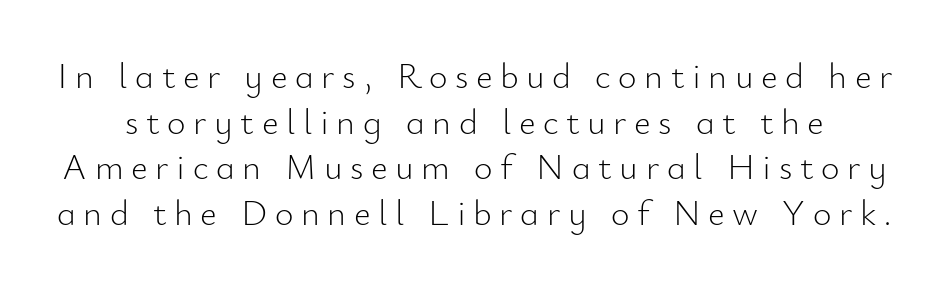
Q: Is the text bold? A: No.
Q: Is the text italic (slanted)? A: No, it is upright.
Q: Is the typeface a serif or a sans-serif typeface? A: Sans-serif.
Q: Is the text underlined? A: No.
Q: Is the spacing between letters normal or unusually wide? A: Unusually wide.
Q: Is the spacing between lines tight, normal or loose? A: Normal.
Q: Width (condensed, normal, or wide)? A: Normal.
Q: Stroke contrast? A: Low.
Q: x-height? A: Small.
Q: Monospaced? A: No.
